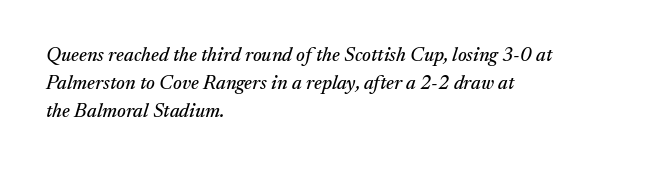
Q: Is the text italic (slanted)? A: Yes, it leans right by about 17 degrees.
Q: Is the text underlined? A: No.
Q: How is the paragraph aligned? A: Left-aligned.
Q: Is the spacing between letters normal or unusually wide? A: Normal.
Q: Is the spacing between lines tight, normal or loose? A: Normal.
